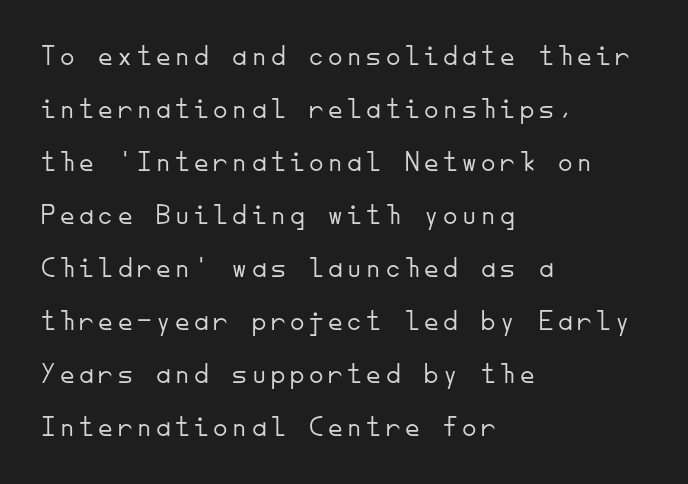
Q: Is the text bold? A: No.
Q: Is the text italic (slanted)? A: No, it is upright.
Q: Is the typeface a serif or a sans-serif typeface? A: Sans-serif.
Q: Is the text underlined? A: No.
Q: How is the paragraph aligned? A: Left-aligned.
Q: Width (condensed, normal, or wide)? A: Normal.
Q: Stroke contrast? A: Low.
Q: x-height? A: Small.
Q: Monospaced? A: Yes.
